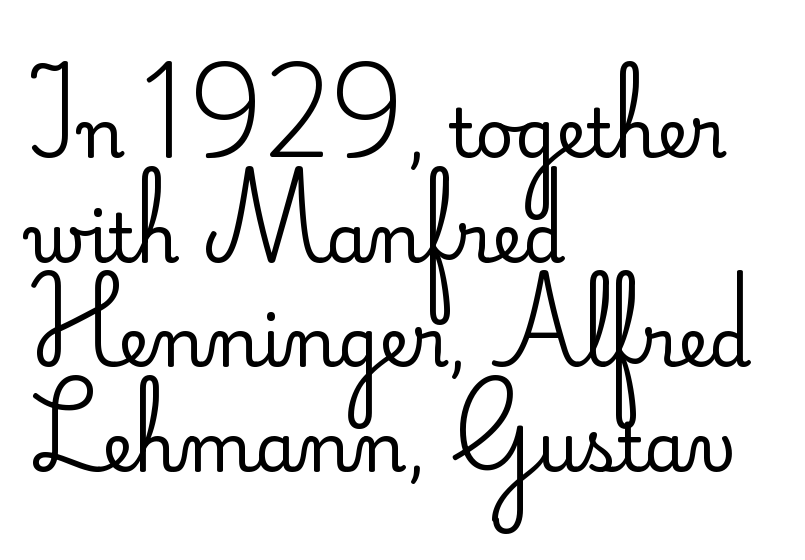
The strip under each line holds only bare page. The type sits square on the baseline with zero lean. To sum up the face: it is a sans, with no serifs. A typesetter would call this proportional, since set widths differ per character. Counters stay open thanks to moderate or lighter strokes.
